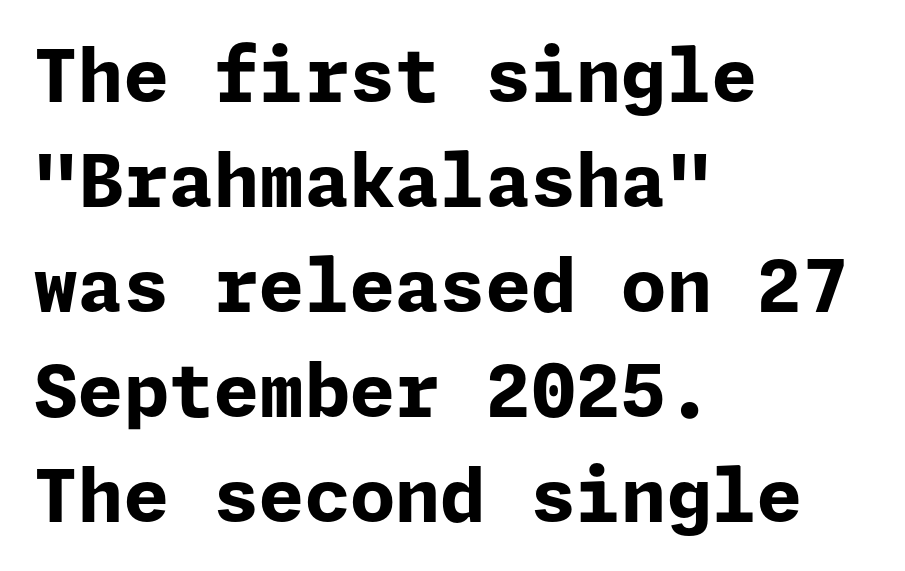
{"serif": "no", "italic": "no", "bold": "yes", "weight": "bold", "width": "normal", "stroke_contrast": "low", "x_height": "medium", "underline": "no", "align": "left", "line_spacing": "normal", "line_spacing_ratio": 1.44, "letter_spacing": "normal", "letter_spacing_em": 0.0, "glyph_px": 73}
